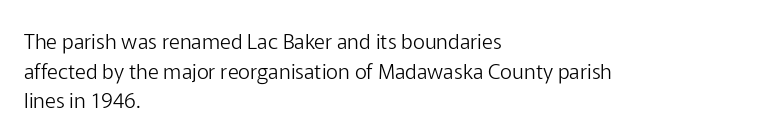
Q: Is the text bold? A: No.
Q: Is the text italic (slanted)? A: No, it is upright.
Q: Is the text underlined? A: No.
Q: How is the paragraph aligned? A: Left-aligned.
Q: Is the spacing between letters normal or unusually wide? A: Normal.
Q: Is the spacing between lines tight, normal or loose? A: Normal.
